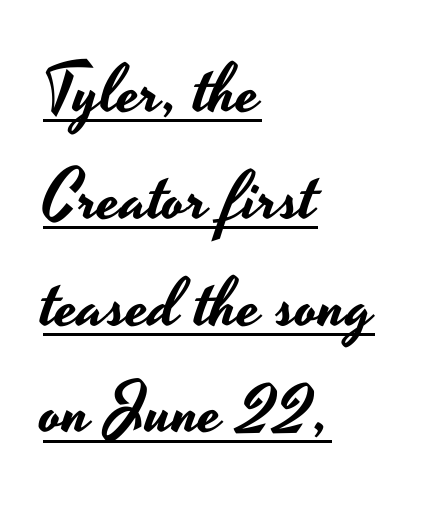
The image shows 68 px wide sans-serif type; set left-aligned, normal line spacing (1.57x), normal letter spacing, underlined; low stroke contrast and a small x-height.
